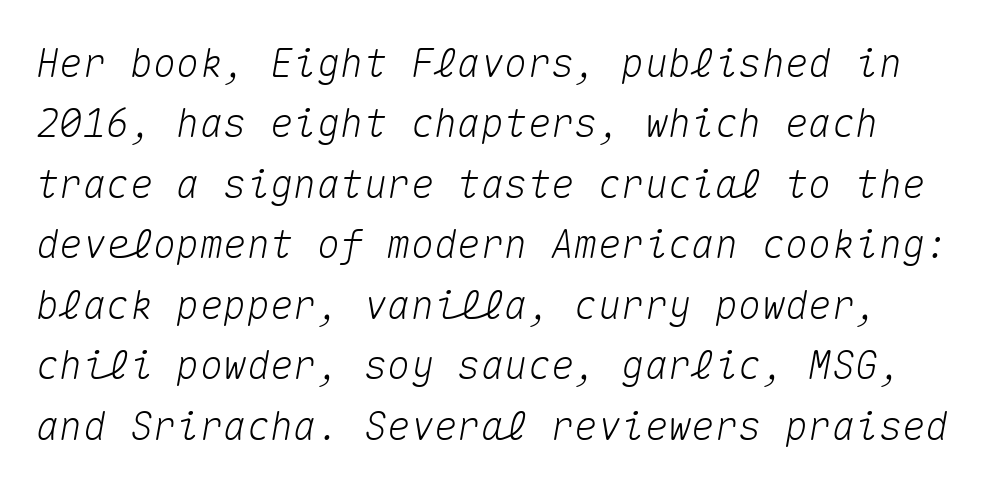
Q: Is the text italic (slanted)? A: Yes, it leans right by about 10 degrees.
Q: Is the text underlined? A: No.
Q: Is the spacing between letters normal or unusually wide? A: Normal.
Q: Is the spacing between lines tight, normal or loose? A: Normal.
Q: Width (condensed, normal, or wide)? A: Normal.
Q: Stroke contrast? A: Medium.
Q: x-height? A: Medium.
Q: Monospaced? A: Yes.
